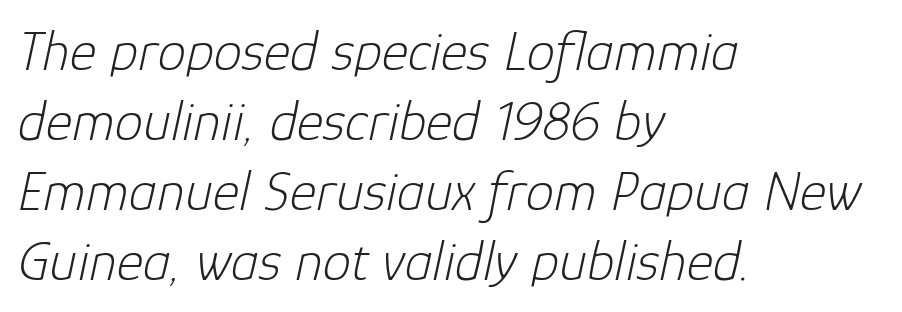
Q: Is the text bold? A: No.
Q: Is the text italic (slanted)? A: Yes, it leans right by about 12 degrees.
Q: Is the text underlined? A: No.
Q: How is the paragraph aligned? A: Left-aligned.
Q: Is the spacing between letters normal or unusually wide? A: Normal.
Q: Width (condensed, normal, or wide)? A: Normal.
Q: Stroke contrast? A: Low.
Q: x-height? A: Medium.
Q: Monospaced? A: No.
